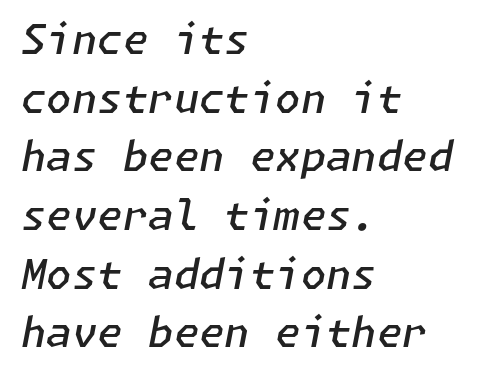
Q: Is the text bold? A: Semi-bold.
Q: Is the text italic (slanted)? A: Yes, it leans right by about 11 degrees.
Q: Is the text underlined? A: No.
Q: How is the paragraph aligned? A: Left-aligned.
Q: Is the spacing between letters normal or unusually wide? A: Normal.
Q: Is the spacing between lines tight, normal or loose? A: Normal.
Q: Width (condensed, normal, or wide)? A: Normal.
Q: Stroke contrast? A: Low.
Q: x-height? A: Medium.
